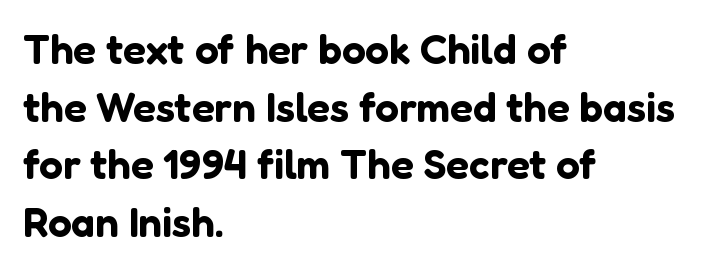
The glyphs are unaccompanied by any horizontal stroke below them. These lines were composed using upright roman letters. Here the designer chose a conventional face with non-uniform glyph widths. Stroke terminals: plain, sans-serif.
